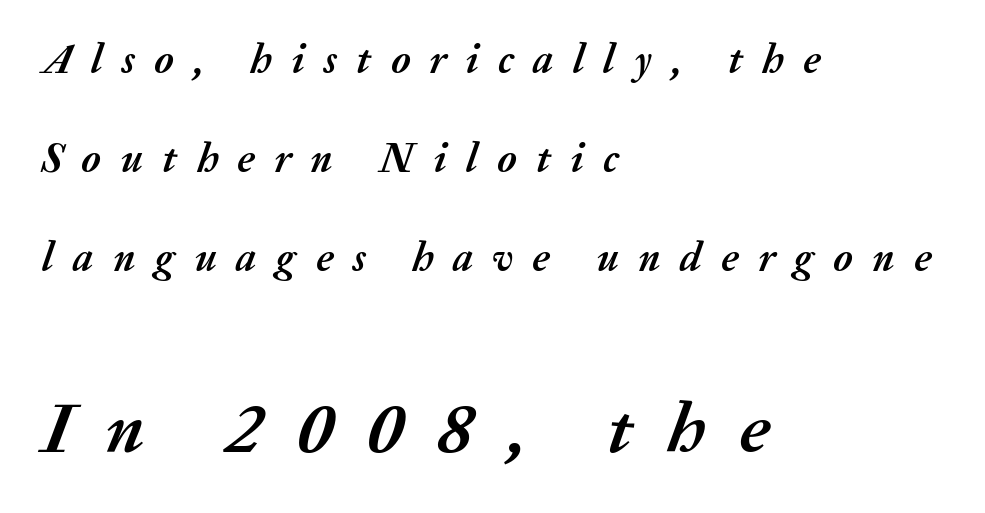
A great deal of white space separates one row of letters from the next. The lower block of text is set noticeably larger than the block above it. Chunky letters — that's bold for sure. A student would call this left alignment; a typographer would say flush left, rag right. Tall strokes in this sample are angled rather than plumb.
